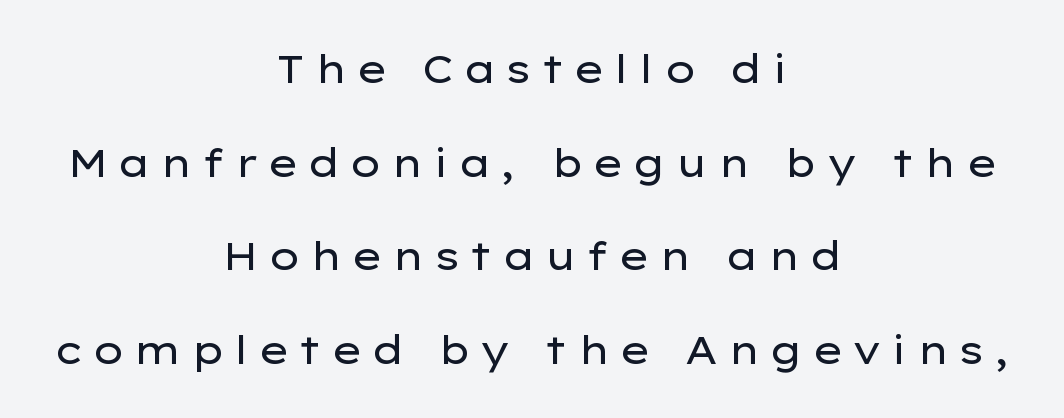
{"serif": "no", "italic": "no", "bold": "no", "weight": "regular", "width": "wide", "stroke_contrast": "low", "x_height": "medium", "monospaced": "no", "underline": "no", "align": "center", "line_spacing": "loose", "line_spacing_ratio": 2.4, "letter_spacing": "wide", "letter_spacing_em": 0.22, "glyph_px": 39}
